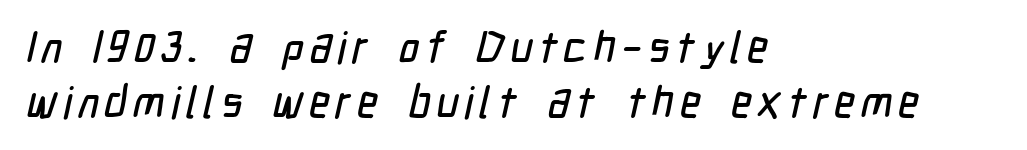
Is the block centered? No — it sits flush against the left margin. Unlike a traditional serif, this face leaves its strokes unadorned. Glance below the letters and you will spot only blank space. These lines are rendered in a variable-pitch font.
